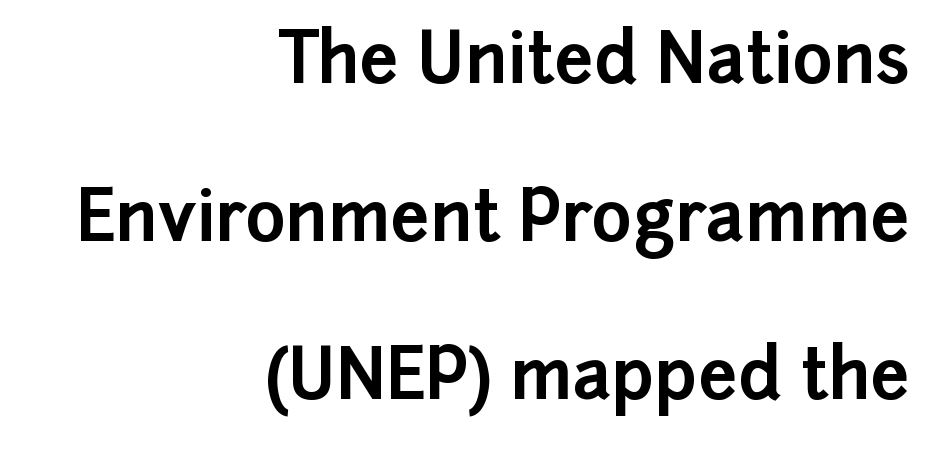
Honestly, the letter spacing is just normal — you wouldn't notice it. Chunky letters — that's bold for sure. Beneath every word, the page is bare. The passage shown is typed in a proportional face where columns would drift. The specimen reads as upright at a glance.
